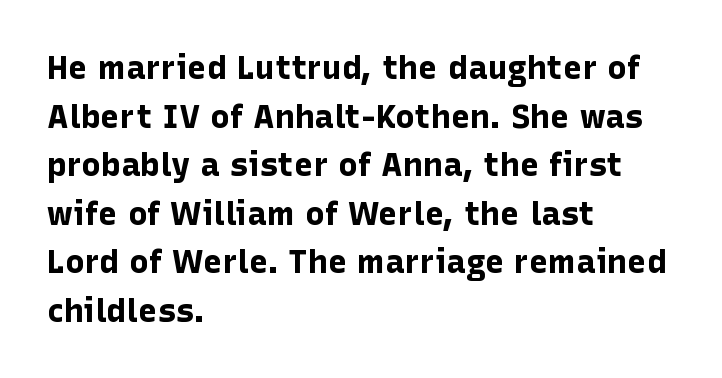
Q: Is the text bold? A: Yes.
Q: Is the text italic (slanted)? A: No, it is upright.
Q: Is the typeface a serif or a sans-serif typeface? A: Sans-serif.
Q: Is the text underlined? A: No.
Q: How is the paragraph aligned? A: Left-aligned.
Q: Is the spacing between letters normal or unusually wide? A: Normal.
Q: Is the spacing between lines tight, normal or loose? A: Normal.
Q: Width (condensed, normal, or wide)? A: Normal.
Q: Stroke contrast? A: Low.
Q: x-height? A: Medium.
Q: Monospaced? A: No.
